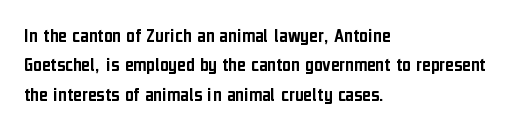
Q: Is the text italic (slanted)? A: No, it is upright.
Q: Is the text underlined? A: No.
Q: How is the paragraph aligned? A: Left-aligned.
Q: Is the spacing between letters normal or unusually wide? A: Normal.
Q: Is the spacing between lines tight, normal or loose? A: Normal.
